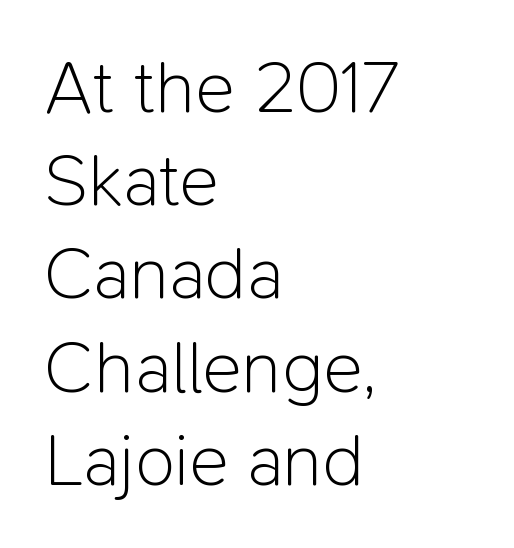
Q: Is the text bold? A: No.
Q: Is the text italic (slanted)? A: No, it is upright.
Q: Is the typeface a serif or a sans-serif typeface? A: Sans-serif.
Q: Is the text underlined? A: No.
Q: How is the paragraph aligned? A: Left-aligned.
Q: Is the spacing between letters normal or unusually wide? A: Normal.
Q: Is the spacing between lines tight, normal or loose? A: Normal.
Q: Width (condensed, normal, or wide)? A: Normal.
Q: Stroke contrast? A: Low.
Q: x-height? A: Medium.
Q: Monospaced? A: No.
